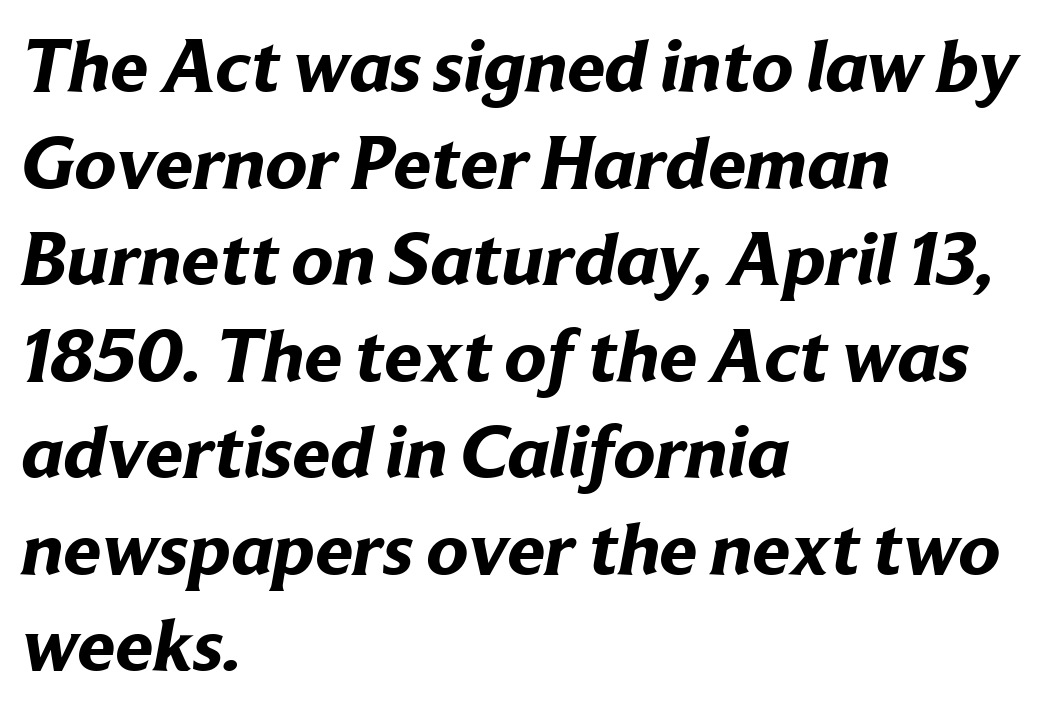
Q: Is the text bold? A: Yes.
Q: Is the typeface a serif or a sans-serif typeface? A: Sans-serif.
Q: Is the text underlined? A: No.
Q: How is the paragraph aligned? A: Left-aligned.
Q: Is the spacing between letters normal or unusually wide? A: Normal.
Q: Is the spacing between lines tight, normal or loose? A: Normal.
Q: Width (condensed, normal, or wide)? A: Normal.
Q: Stroke contrast? A: Low.
Q: x-height? A: Medium.
Q: Monospaced? A: No.
